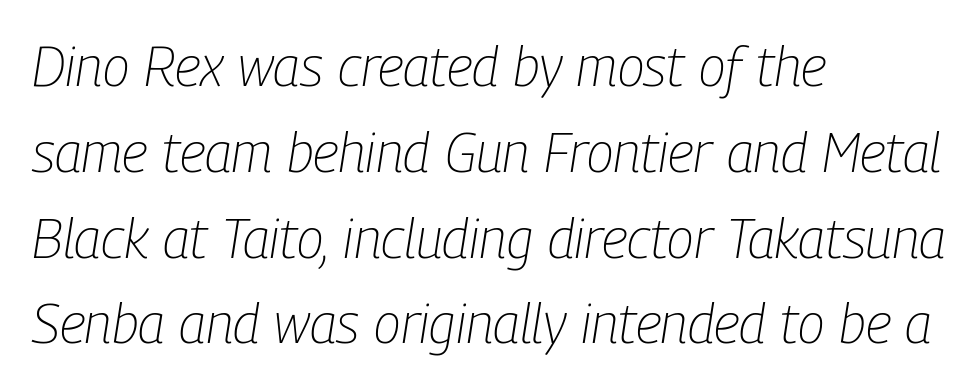
You could not count columns in this text — the font is proportionally spaced. There's an unmistakable incline to the writing here. Tracking here is standard; glyphs follow each other at the usual distance. All the whitespace from short lines collects on the right. A clean baseline with only descenders dipping below it. Regarding leading, the lines here are spaced in the standard way.
